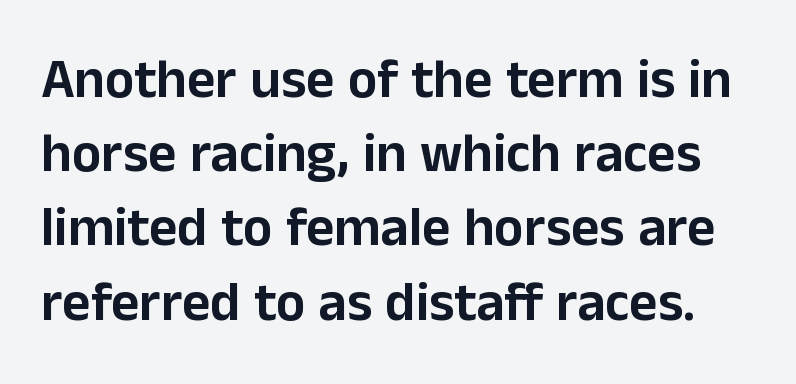
{"serif": "no", "italic": "no", "width": "normal", "stroke_contrast": "low", "x_height": "medium", "monospaced": "no", "underline": "no", "line_spacing": "normal", "line_spacing_ratio": 1.35, "letter_spacing": "normal", "letter_spacing_em": 0.0, "glyph_px": 55}
